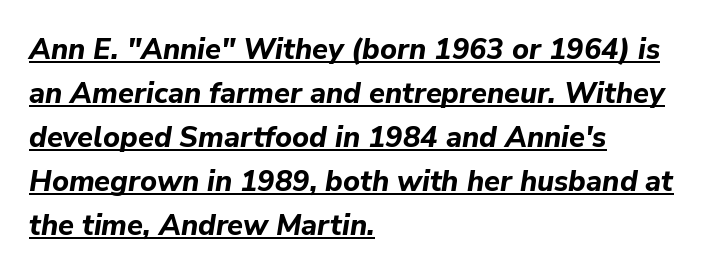
{"italic": "yes", "lean": "right", "slant_degrees": 9, "bold": "yes", "weight": "bold", "width": "normal", "stroke_contrast": "low", "x_height": "medium", "monospaced": "no", "underline": "yes", "align": "left", "line_spacing": "normal", "line_spacing_ratio": 1.52, "letter_spacing": "normal", "letter_spacing_em": 0.0, "glyph_px": 29}
